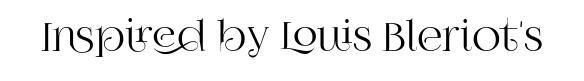
Honestly, the letter spacing is just normal — you wouldn't notice it. This is serif lettering, the kind often seen in printed books. Varying glyph widths throughout — classic text-font behaviour. Rendered with straight, roman letterforms. The passage shown is not underscored anywhere.
